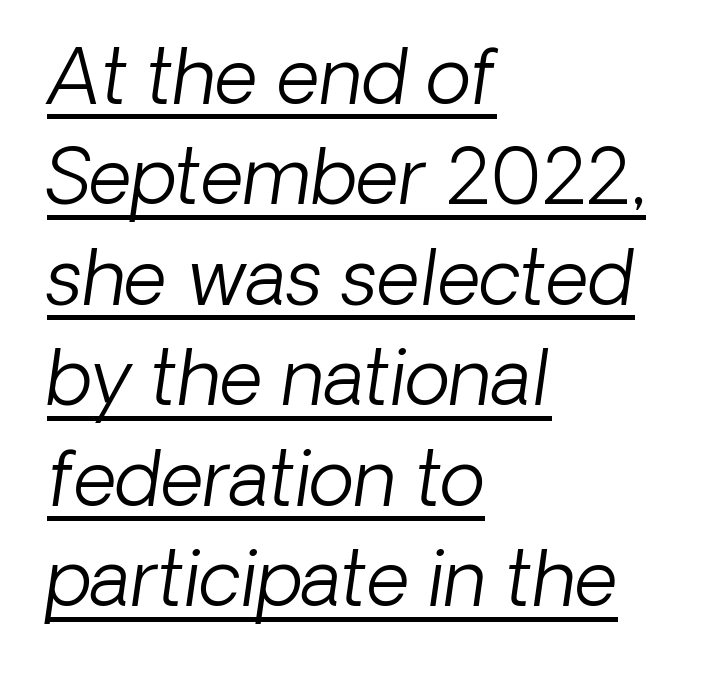
{"serif": "no", "bold": "no", "weight": "light", "width": "normal", "stroke_contrast": "low", "x_height": "medium", "monospaced": "no", "underline": "yes", "align": "left", "line_spacing": "normal", "line_spacing_ratio": 1.34, "letter_spacing": "normal", "letter_spacing_em": 0.0, "glyph_px": 75}
